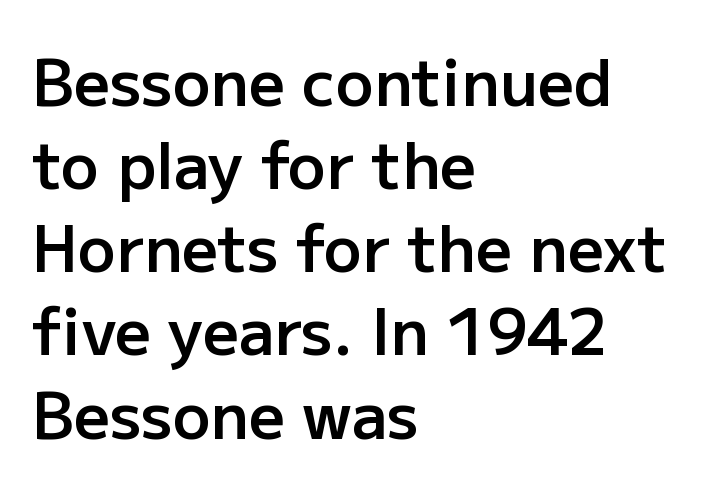
The image shows 63 px semibold sans-serif type, upright; set left-aligned, normal line spacing (1.32x), normal letter spacing, not underlined; low stroke contrast and a medium x-height.
